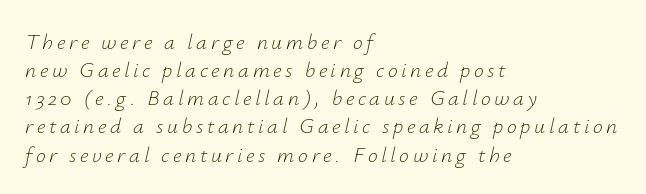
{"italic": "yes", "lean": "right", "slant_degrees": 12, "bold": "no", "underline": "no", "align": "left", "line_spacing": "normal", "line_spacing_ratio": 1.28, "glyph_px": 22}
